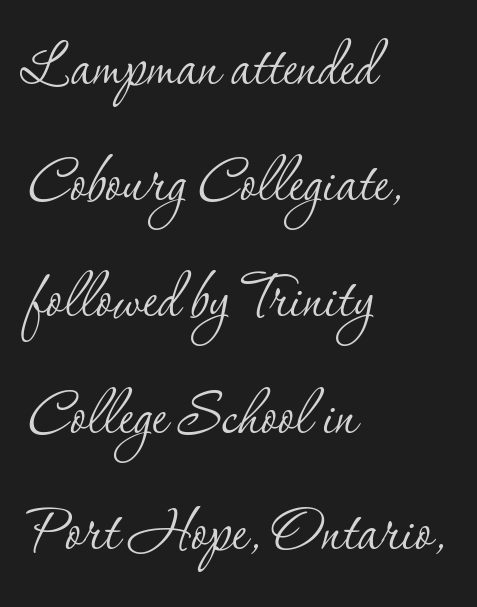
{"serif": "yes", "bold": "no", "weight": "thin", "width": "normal", "stroke_contrast": "low", "x_height": "small", "monospaced": "no", "underline": "no", "align": "left", "line_spacing": "normal", "line_spacing_ratio": 1.55, "letter_spacing": "normal", "letter_spacing_em": 0.0, "glyph_px": 75}
